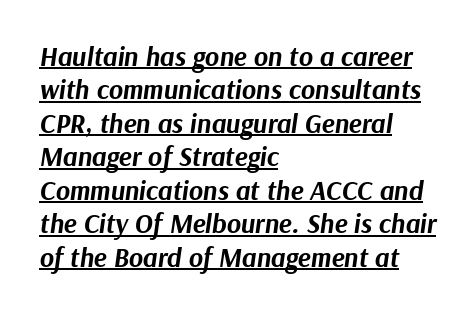
This is oblique type, the kind used for emphasis or titles. This sample carries an underscore along the baseline area. Leftover space on each line is placed entirely after the last word. What stands out about the letter spacing? Nothing — it is the standard amount. Summary of weight: heavy, a full bold.
